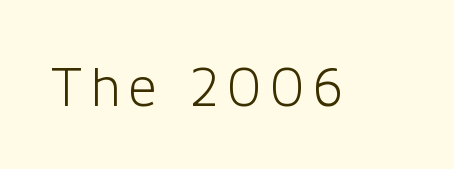
{"serif": "no", "italic": "no", "bold": "no", "weight": "light", "width": "normal", "stroke_contrast": "low", "x_height": "medium", "monospaced": "no", "underline": "no", "glyph_px": 57}
